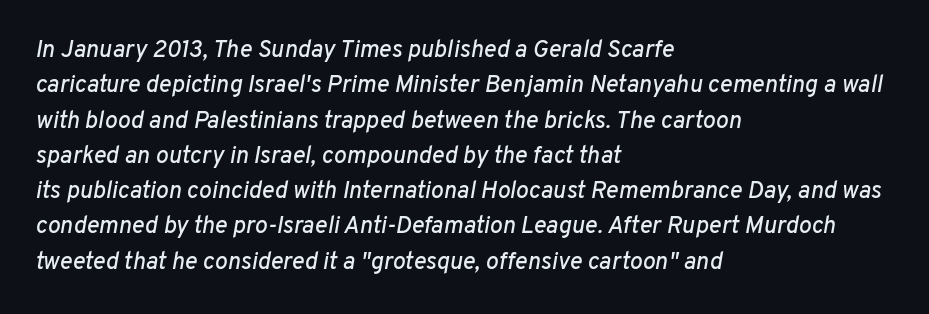
The gap between lines stays unmarked. Leading matches the norm, producing a regular column. If you drew a ruler down the left edge, every line would touch it. Look at the tracking — it's just the regular setting, nothing added. Slanted lettering throughout.
